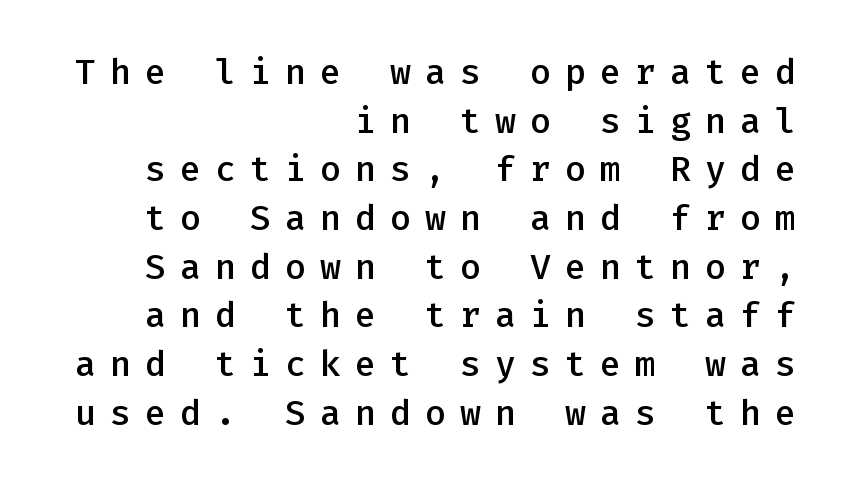
{"serif": "no", "italic": "no", "bold": "semi", "weight": "semibold", "width": "normal", "stroke_contrast": "low", "x_height": "medium", "monospaced": "yes", "underline": "no", "align": "right", "line_spacing": "normal", "line_spacing_ratio": 1.39, "letter_spacing": "wide", "letter_spacing_em": 0.4, "glyph_px": 35}
